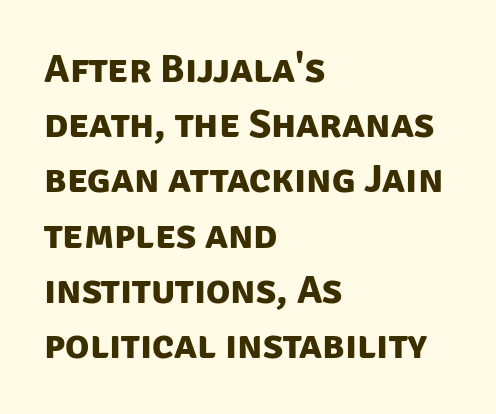
Q: Is the text bold? A: Yes.
Q: Is the typeface a serif or a sans-serif typeface? A: Sans-serif.
Q: Is the text underlined? A: No.
Q: How is the paragraph aligned? A: Left-aligned.
Q: Is the spacing between letters normal or unusually wide? A: Normal.
Q: Is the spacing between lines tight, normal or loose? A: Normal.
Q: Width (condensed, normal, or wide)? A: Normal.
Q: Stroke contrast? A: Low.
Q: x-height? A: Large.
Q: Monospaced? A: No.
